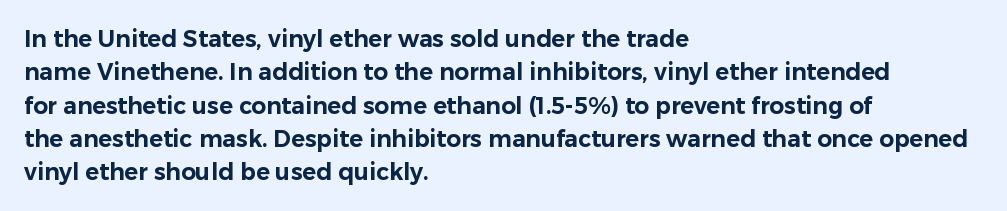
{"italic": "no", "underline": "no", "align": "left", "line_spacing": "normal", "line_spacing_ratio": 1.45, "letter_spacing": "normal", "letter_spacing_em": 0.0, "glyph_px": 23}
